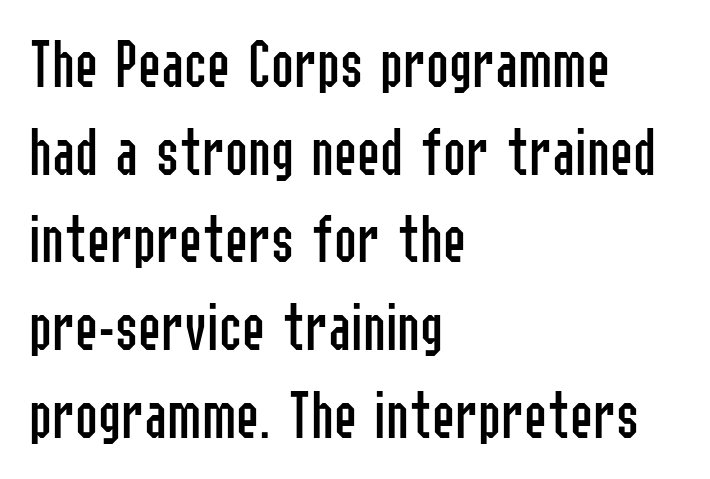
{"serif": "no", "italic": "no", "bold": "no", "weight": "regular", "width": "condensed", "stroke_contrast": "low", "x_height": "medium", "monospaced": "no", "underline": "no", "align": "left", "line_spacing": "normal", "line_spacing_ratio": 1.27, "letter_spacing": "normal", "letter_spacing_em": 0.0, "glyph_px": 69}
